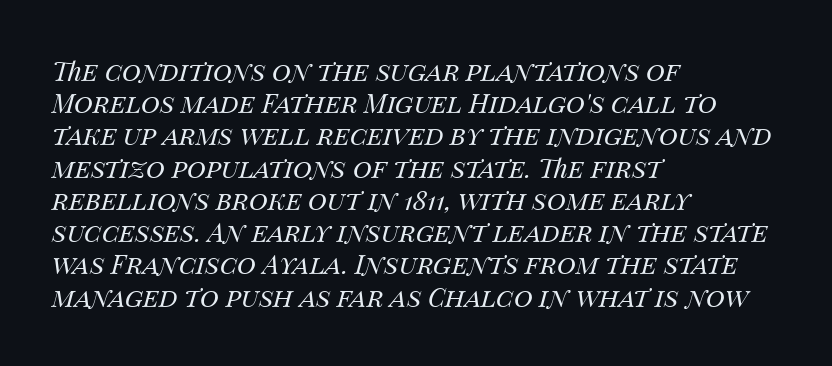
{"italic": "yes", "lean": "right", "slant_degrees": 14, "bold": "no", "underline": "no", "align": "left", "line_spacing_ratio": 1.24, "letter_spacing": "normal", "letter_spacing_em": 0.0, "glyph_px": 26}
